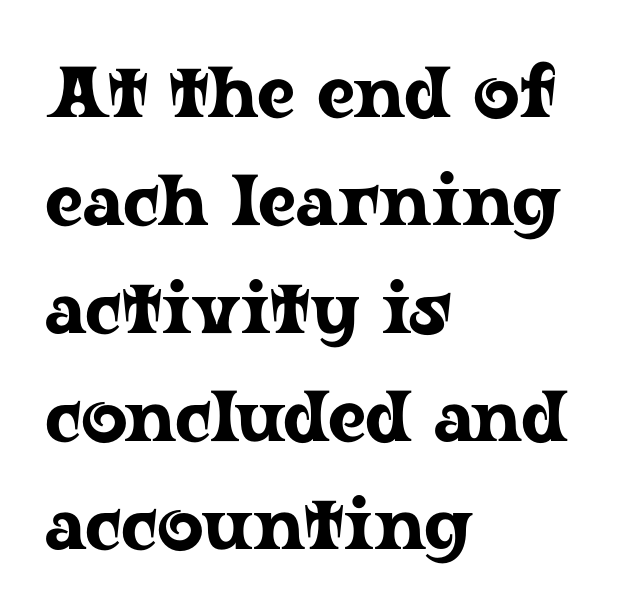
Quick note: underline off. Observe the serifs anchoring each vertical stroke in this sample. Summary of vertical rhythm: regular, with standard interline spacing. These lines are rendered in a variable-pitch font. Here the glyphs are tracked normally, forming tight word shapes. Visually the block forms a straight wall on the left and a jagged coastline on the right.
